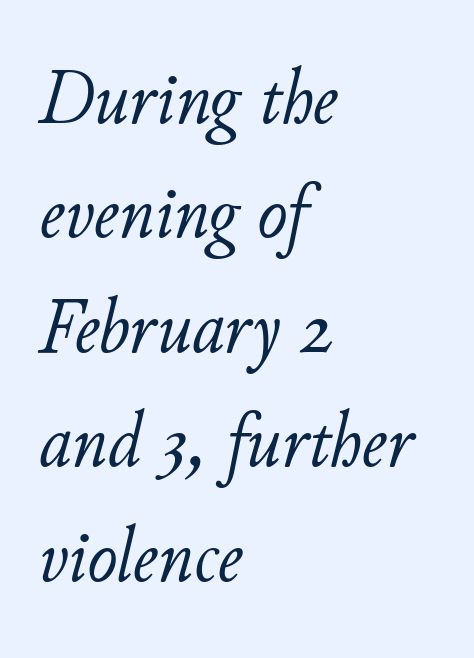
{"italic": "yes", "lean": "right", "slant_degrees": 11, "bold": "no", "weight": "light", "width": "normal", "stroke_contrast": "low", "x_height": "small", "monospaced": "no", "underline": "no", "align": "left", "line_spacing": "normal", "line_spacing_ratio": 1.43, "letter_spacing": "normal", "letter_spacing_em": 0.0, "glyph_px": 80}
